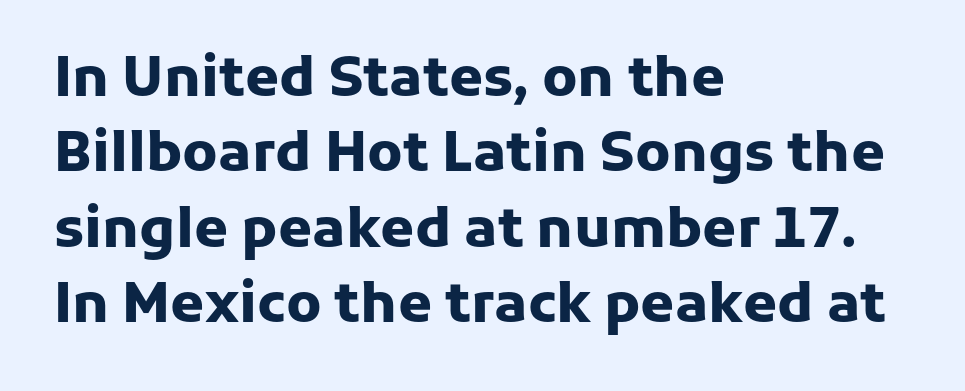
The rendering uses natural spacing where letterforms have individual widths. In terms of letterform style, serifs are entirely absent. Characters follow at the spacing the type designer built in. Summary of vertical rhythm: regular, with standard interline spacing. I'd describe the lettering as bold — thick and assertive. Layout note: lines flush left.
